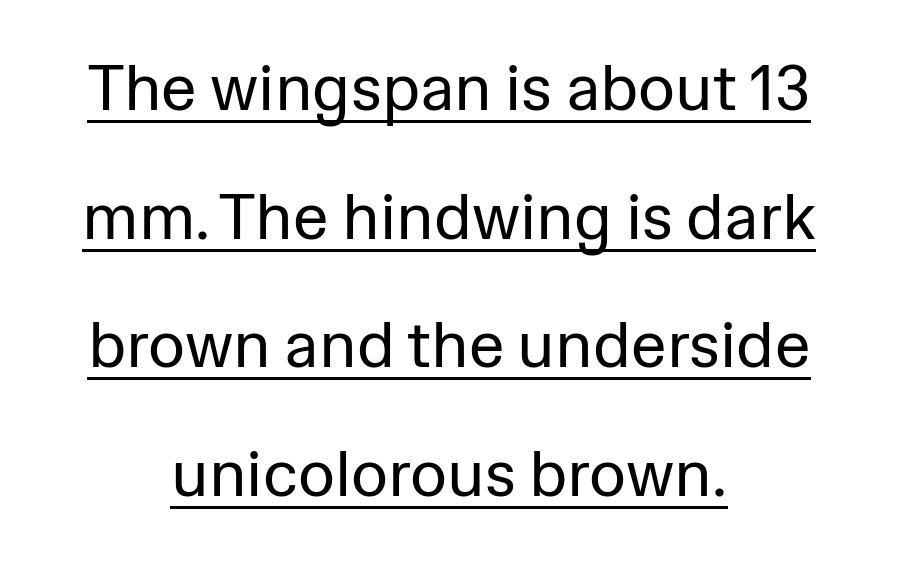
The image shows 64 px regular-weight sans-serif type, upright; set centered, loose line spacing (2.01x), normal letter spacing, underlined; low stroke contrast and a medium x-height.
